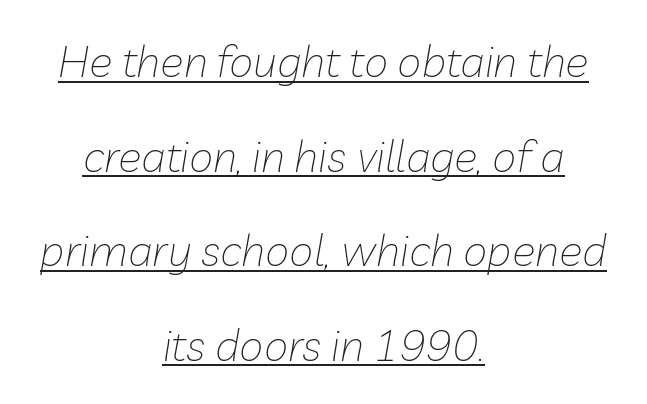
Q: Is the text bold? A: No.
Q: Is the text italic (slanted)? A: Yes, it leans right by about 10 degrees.
Q: Is the text underlined? A: Yes.
Q: How is the paragraph aligned? A: Centered.
Q: Is the spacing between letters normal or unusually wide? A: Normal.
Q: Is the spacing between lines tight, normal or loose? A: Loose.
Q: Width (condensed, normal, or wide)? A: Normal.
Q: Stroke contrast? A: Low.
Q: x-height? A: Medium.
Q: Monospaced? A: No.
